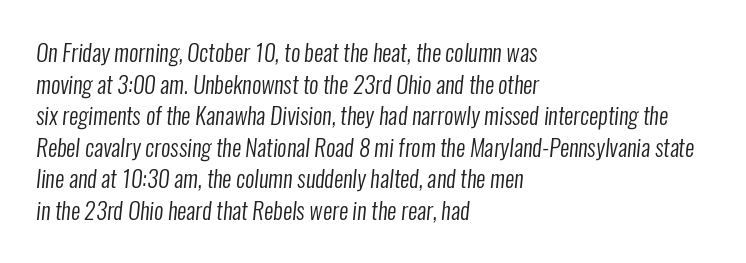
The image shows 23 px text type; set left-aligned, normal line spacing (1.37x), normal letter spacing, not underlined.
